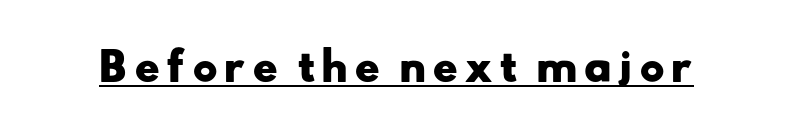
A dark, heavy texture on the line: the type is bold. Spacing verdict: proportional, widths tailored to each character. Each letter's strokes conclude bluntly, with no projecting serifs. What decoration does the sample have? An underline.
